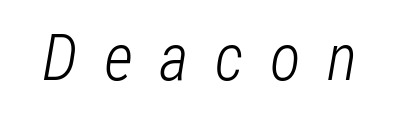
Underlining? Definitely not there. This is oblique type, the kind used for emphasis or titles. The tracking jumps out immediately: characters are airy and widely separated. Note the varied advance widths — an 'i' is clearly narrower than an 'm'.
